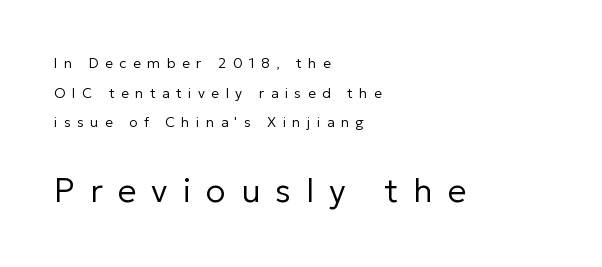
The image shows 33 px regular-weight sans-serif type, upright; set left-aligned, loose line spacing (2.12x), unusually wide letter spacing (+0.46 em), not underlined; the second (bottom) block is 2.36x larger; low stroke contrast and a medium x-height.
